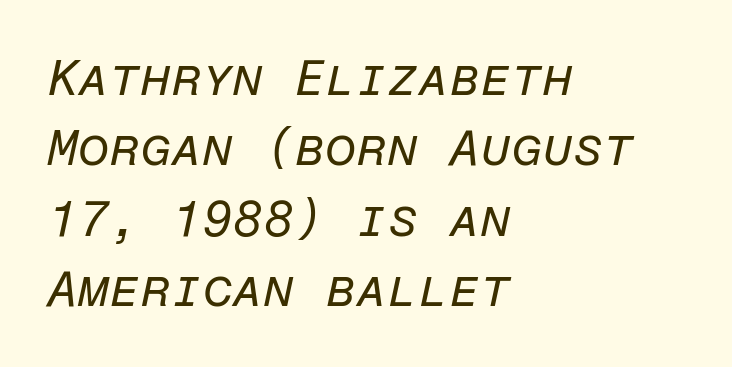
{"italic": "yes", "lean": "right", "slant_degrees": 12, "bold": "no", "weight": "regular", "width": "normal", "stroke_contrast": "low", "x_height": "medium", "monospaced": "yes", "underline": "no", "align": "left", "line_spacing": "normal", "line_spacing_ratio": 1.41, "letter_spacing": "normal", "letter_spacing_em": 0.0, "glyph_px": 50}
